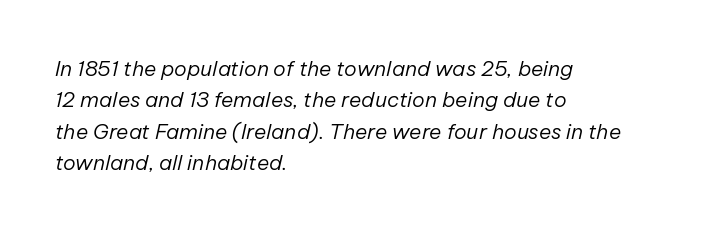
{"italic": "yes", "lean": "right", "slant_degrees": 12, "bold": "no", "underline": "no", "align": "left", "line_spacing": "normal", "line_spacing_ratio": 1.5, "letter_spacing": "normal", "letter_spacing_em": 0.0, "glyph_px": 21}
